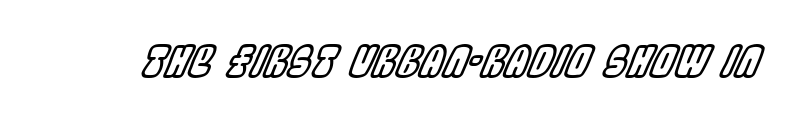
The image shows 42 px condensed type, italic (leaning right); set normal letter spacing, not underlined; a large x-height.
